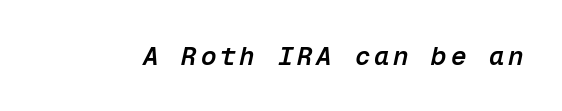
{"italic": "yes", "lean": "right", "slant_degrees": 12, "bold": "semi", "underline": "no", "glyph_px": 26}
